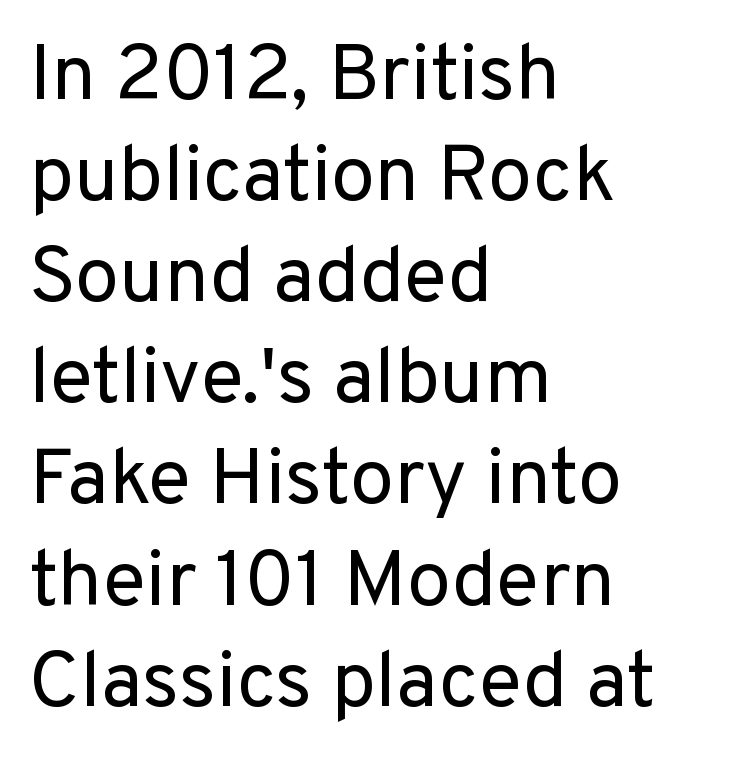
{"serif": "no", "italic": "no", "bold": "no", "weight": "regular", "width": "normal", "stroke_contrast": "low", "x_height": "medium", "monospaced": "no", "underline": "no", "align": "left", "line_spacing": "normal", "line_spacing_ratio": 1.28, "letter_spacing": "normal", "letter_spacing_em": 0.0, "glyph_px": 79}
